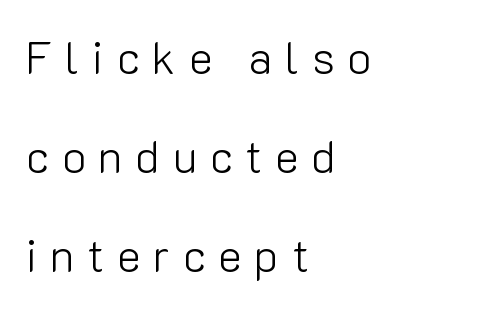
Q: Is the text bold? A: No.
Q: Is the text italic (slanted)? A: No, it is upright.
Q: Is the typeface a serif or a sans-serif typeface? A: Sans-serif.
Q: Is the text underlined? A: No.
Q: How is the paragraph aligned? A: Left-aligned.
Q: Is the spacing between letters normal or unusually wide? A: Unusually wide.
Q: Is the spacing between lines tight, normal or loose? A: Loose.
Q: Width (condensed, normal, or wide)? A: Normal.
Q: Stroke contrast? A: Low.
Q: x-height? A: Medium.
Q: Monospaced? A: No.
